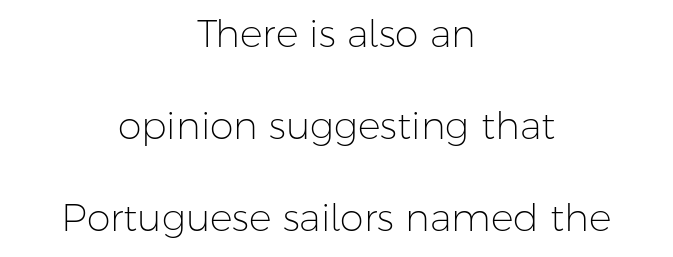
The font sits on the lighter half of the weight spectrum, regular included. Clear beneath every line of the passage. The line-height multiplier appears high, well above default. This rendering leaves character spacing at its baseline value. Every stem runs plumb, perpendicular to the baseline. In CSS terms this would be text-align: center.
